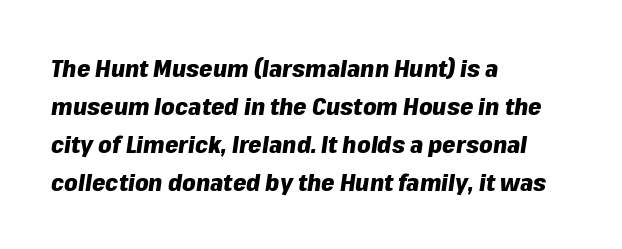
The image shows 24 px bold type, italic (leaning right); set left-aligned, normal line spacing (1.58x), normal letter spacing, not underlined.
